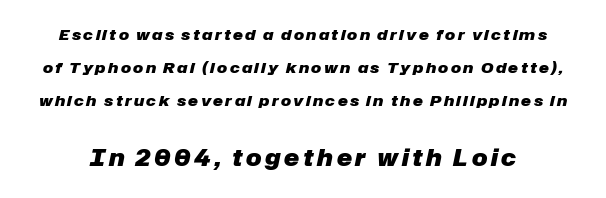
Airy leading. The strokes are fattened all the way to bold. Visually, the bottom section dominates because its glyphs are scaled up. Beneath every word, the page is bare. You can tell it's italic because the verticals aren't actually vertical.
